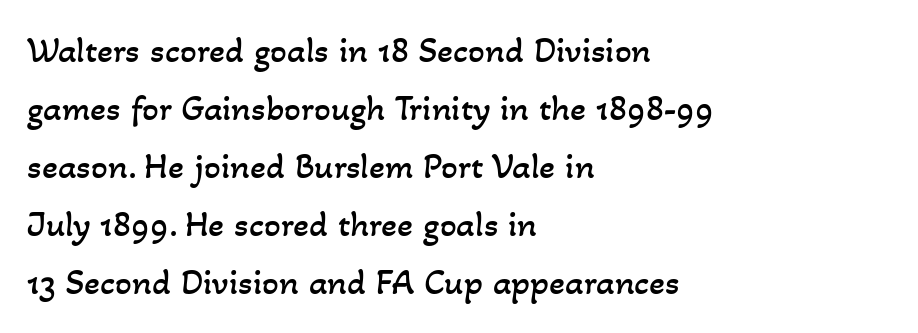
Q: Is the text bold? A: No.
Q: Is the text underlined? A: No.
Q: How is the paragraph aligned? A: Left-aligned.
Q: Is the spacing between letters normal or unusually wide? A: Normal.
Q: Is the spacing between lines tight, normal or loose? A: Normal.
Q: Width (condensed, normal, or wide)? A: Normal.
Q: Stroke contrast? A: Low.
Q: x-height? A: Small.
Q: Monospaced? A: No.
